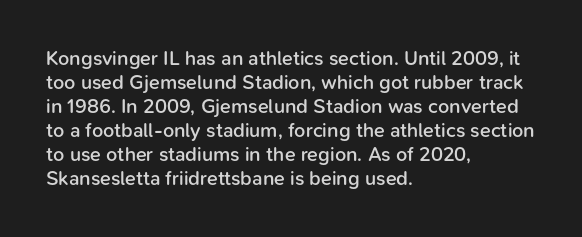
The setting favours the left margin, as ordinary paragraphs usually do. The typesetting leans somewhat heavy: a semibold. Characters remain perfectly vertical along every line. Look at the tracking — it's just the regular setting, nothing added. Beneath every word, the page is bare.
